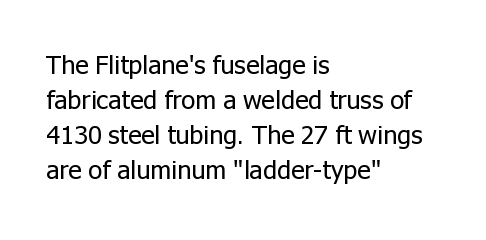
How are the letters spaced? Ordinarily, with no added tracking. Has an underline been added? It has not. Honestly, the row spacing looks completely unremarkable. The font is comparable to plain body text, perhaps lighter. Visually the block forms a straight wall on the left and a jagged coastline on the right.
